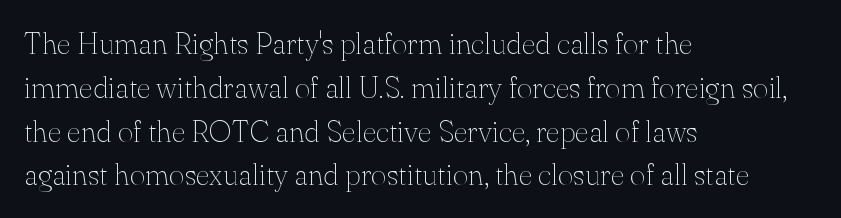
Q: Is the text bold? A: No.
Q: Is the text italic (slanted)? A: No, it is upright.
Q: Is the typeface a serif or a sans-serif typeface? A: Serif.
Q: Is the text underlined? A: No.
Q: How is the paragraph aligned? A: Left-aligned.
Q: Is the spacing between letters normal or unusually wide? A: Normal.
Q: Is the spacing between lines tight, normal or loose? A: Normal.
Q: Width (condensed, normal, or wide)? A: Normal.
Q: Stroke contrast? A: Medium.
Q: x-height? A: Small.
Q: Monospaced? A: No.
